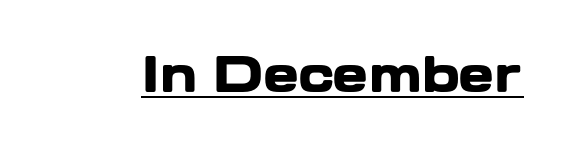
Q: Is the text bold? A: Yes.
Q: Is the text italic (slanted)? A: No, it is upright.
Q: Is the typeface a serif or a sans-serif typeface? A: Sans-serif.
Q: Is the text underlined? A: Yes.
Q: Is the spacing between letters normal or unusually wide? A: Normal.
Q: Width (condensed, normal, or wide)? A: Wide.
Q: Stroke contrast? A: Low.
Q: x-height? A: Medium.
Q: Monospaced? A: No.
